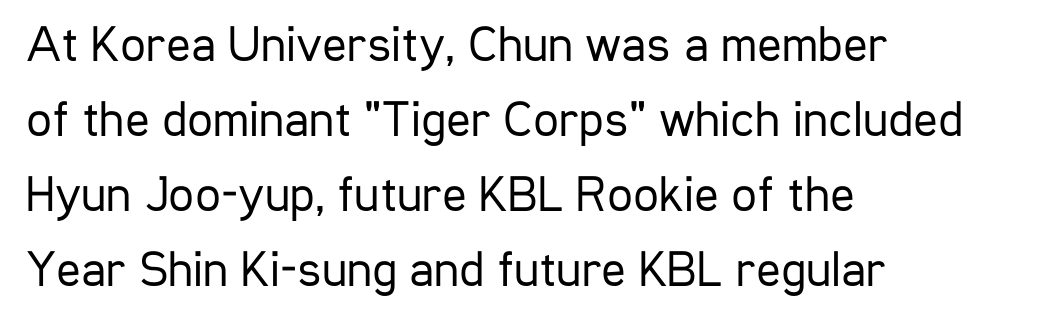
Unbolded letterforms with no extra heft. The face used here is a sans, in the tradition of grotesques and geometrics. Here the designer chose a conventional face with non-uniform glyph widths. Regarding leading, the lines here are spaced in the standard way.
